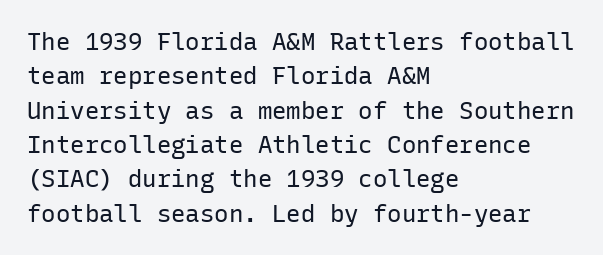
Vertical stems look standard width or narrower in stroke. Default kerning and tracking; the words read as compact shapes. These lines are set flush left with a ragged right edge. The baseline area is clear.
